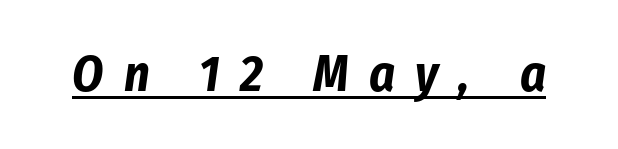
Q: Is the text bold? A: Yes.
Q: Is the text italic (slanted)? A: Yes, it leans right by about 8 degrees.
Q: Is the text underlined? A: Yes.
Q: Is the spacing between letters normal or unusually wide? A: Unusually wide.
Q: Width (condensed, normal, or wide)? A: Condensed.
Q: Stroke contrast? A: Low.
Q: x-height? A: Medium.
Q: Monospaced? A: No.
